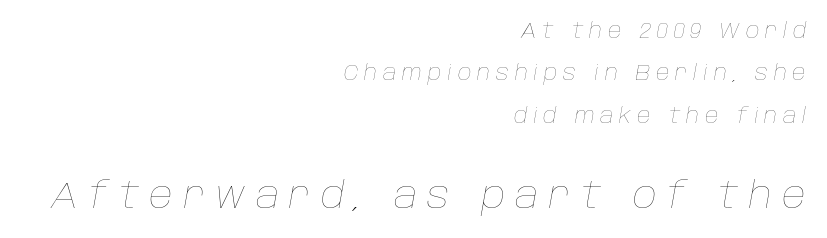
Is the block centered? No — it sits flush against the right margin. Proportional: the letters do not fall into vertical columns. Observe the lean: these are italic letterforms. The zone under the glyphs is completely vacant.
